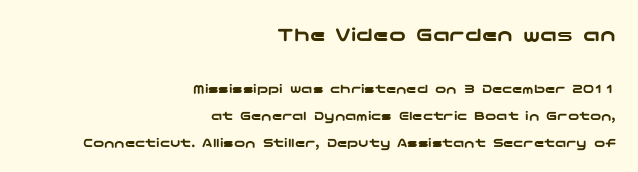
The space directly below the letters is spotless. A typesetter would call this zero additional tracking. No italicization has been applied; the sample stays upright. Bigger letters appear in the top chunk; the bottom chunk is reduced. Regarding leading, the lines here are spaced well apart.
